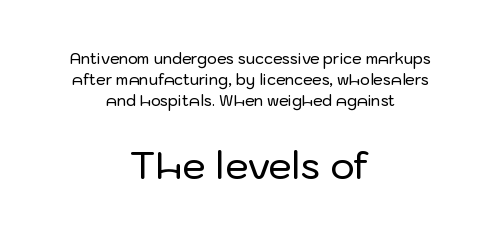
{"serif": "no", "italic": "no", "width": "normal", "stroke_contrast": "low", "x_height": "medium", "monospaced": "no", "underline": "no", "align": "center", "line_spacing": "normal", "line_spacing_ratio": 1.4, "letter_spacing": "normal", "letter_spacing_em": 0.0, "larger_block": "second", "size_ratio": 2.47, "glyph_px": 37}
